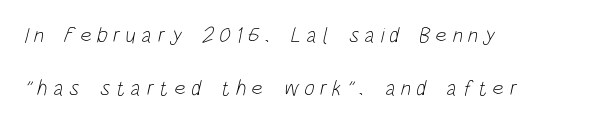
{"bold": "no", "underline": "no", "align": "left", "line_spacing": "loose", "line_spacing_ratio": 2.42, "letter_spacing": "wide", "letter_spacing_em": 0.24, "glyph_px": 22}
